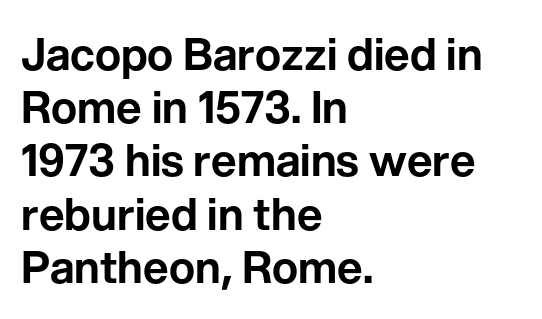
Q: Is the text italic (slanted)? A: No, it is upright.
Q: Is the typeface a serif or a sans-serif typeface? A: Sans-serif.
Q: Is the text underlined? A: No.
Q: How is the paragraph aligned? A: Left-aligned.
Q: Is the spacing between letters normal or unusually wide? A: Normal.
Q: Width (condensed, normal, or wide)? A: Normal.
Q: Stroke contrast? A: Low.
Q: x-height? A: Medium.
Q: Monospaced? A: No.
